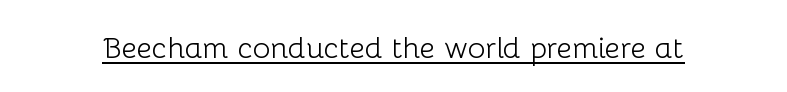
You can tell from the bare stems that sans-serif type was used. Does extra space separate the letters? No, they use regular spacing. Posture: upright roman. Compared with a typical body face, this is equally light or lighter still. Proportional: the letters do not fall into vertical columns.
